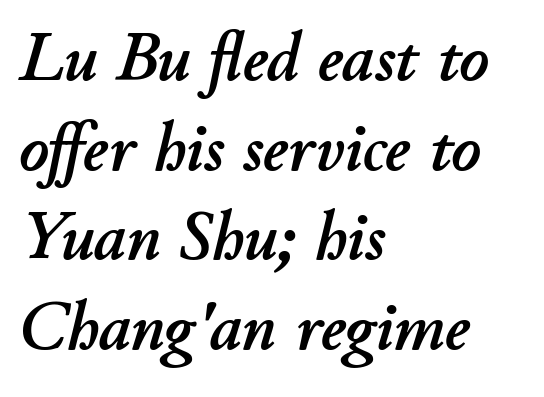
Each letter keeps its own natural width here, so spacing adapts to shape. The lines in this sample share a left origin and differ only in where they stop. The vertical gap from one line to the next is medium. The type is set solid horizontally, with unmodified tracking.
